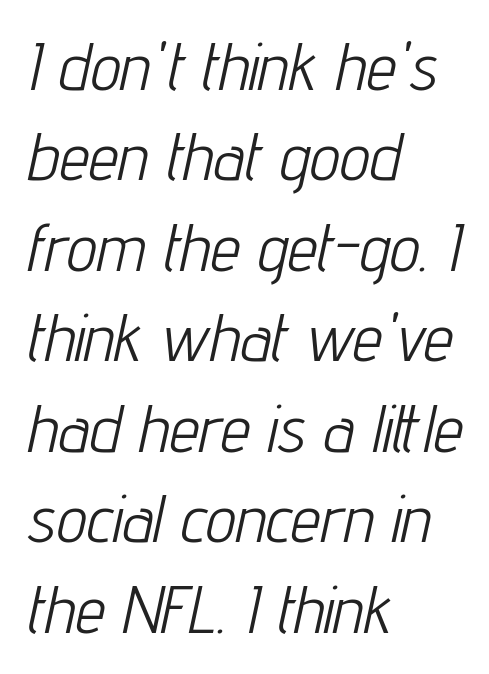
Q: Is the text bold? A: No.
Q: Is the text italic (slanted)? A: Yes, it leans right by about 12 degrees.
Q: Is the text underlined? A: No.
Q: How is the paragraph aligned? A: Left-aligned.
Q: Is the spacing between letters normal or unusually wide? A: Normal.
Q: Is the spacing between lines tight, normal or loose? A: Normal.
Q: Width (condensed, normal, or wide)? A: Condensed.
Q: Stroke contrast? A: Low.
Q: x-height? A: Medium.
Q: Monospaced? A: No.
